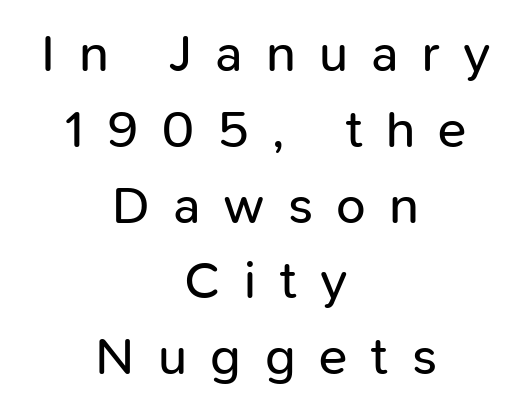
The image shows 53 px regular-weight sans-serif type, upright; set centered, normal line spacing (1.43x), unusually wide letter spacing (+0.44 em), not underlined; low stroke contrast and a medium x-height.
